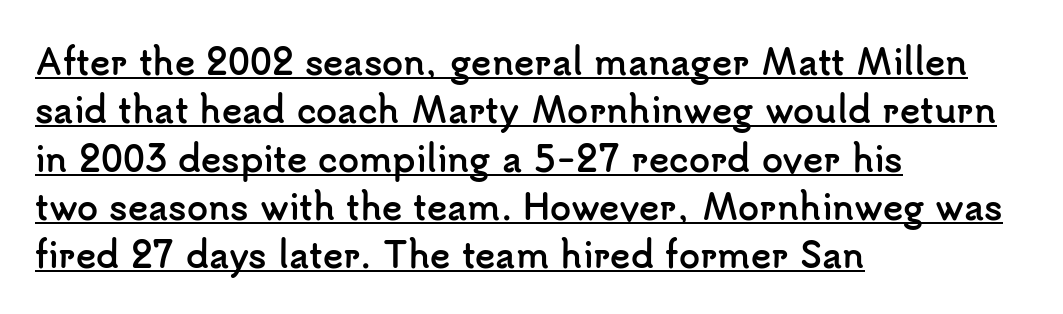
Q: Is the text bold? A: Yes.
Q: Is the text italic (slanted)? A: No, it is upright.
Q: Is the typeface a serif or a sans-serif typeface? A: Sans-serif.
Q: Is the text underlined? A: Yes.
Q: How is the paragraph aligned? A: Left-aligned.
Q: Is the spacing between letters normal or unusually wide? A: Normal.
Q: Is the spacing between lines tight, normal or loose? A: Normal.
Q: Width (condensed, normal, or wide)? A: Normal.
Q: Stroke contrast? A: Low.
Q: x-height? A: Small.
Q: Monospaced? A: No.
